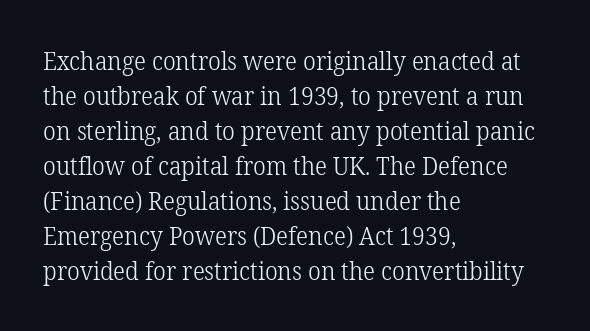
Nobody drew a line under any word here. The passage is arranged the way most books set body copy — flush left. Is the stroke heavy? The answer is a plain regular-or-lighter. Nobody touched the tracking dial on this one. A roman cut, with each character standing at attention. The space between consecutive lines is moderate.
